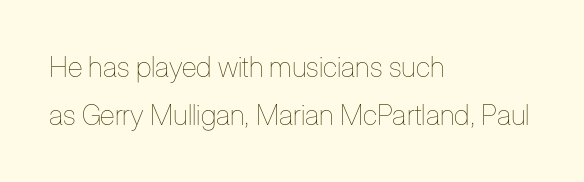
The image shows 28 px thin, condensed type, upright; set left-aligned, line spacing 1.72x, normal letter spacing, not underlined; low stroke contrast and a medium x-height.
